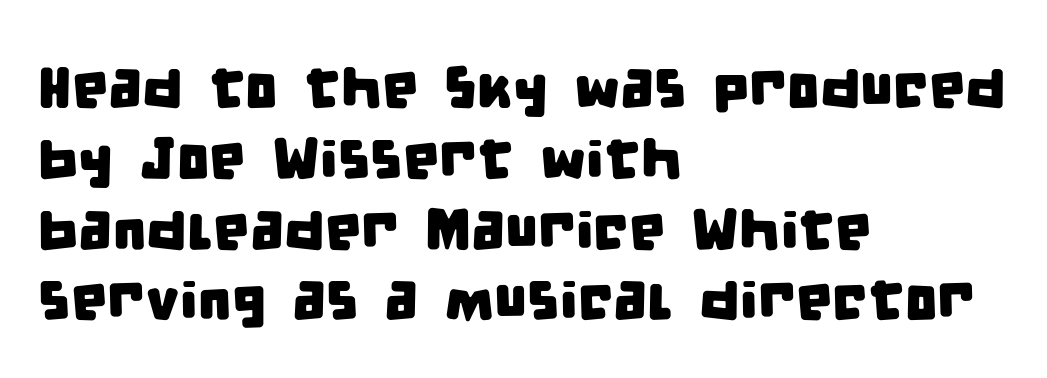
Q: Is the typeface a serif or a sans-serif typeface? A: Sans-serif.
Q: Is the text underlined? A: No.
Q: How is the paragraph aligned? A: Left-aligned.
Q: Is the spacing between letters normal or unusually wide? A: Normal.
Q: Width (condensed, normal, or wide)? A: Condensed.
Q: Stroke contrast? A: Low.
Q: x-height? A: Large.
Q: Monospaced? A: No.
